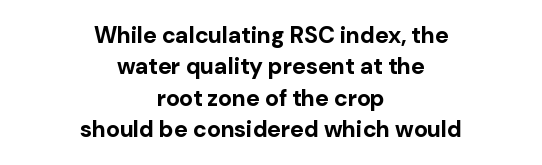
The image shows 23 px bold type, upright; set centered, normal line spacing (1.36x), normal letter spacing, not underlined.
